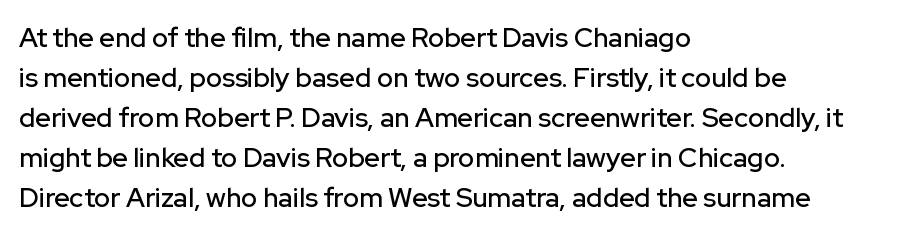
Q: Is the text italic (slanted)? A: No, it is upright.
Q: Is the text underlined? A: No.
Q: How is the paragraph aligned? A: Left-aligned.
Q: Is the spacing between letters normal or unusually wide? A: Normal.
Q: Is the spacing between lines tight, normal or loose? A: Normal.
